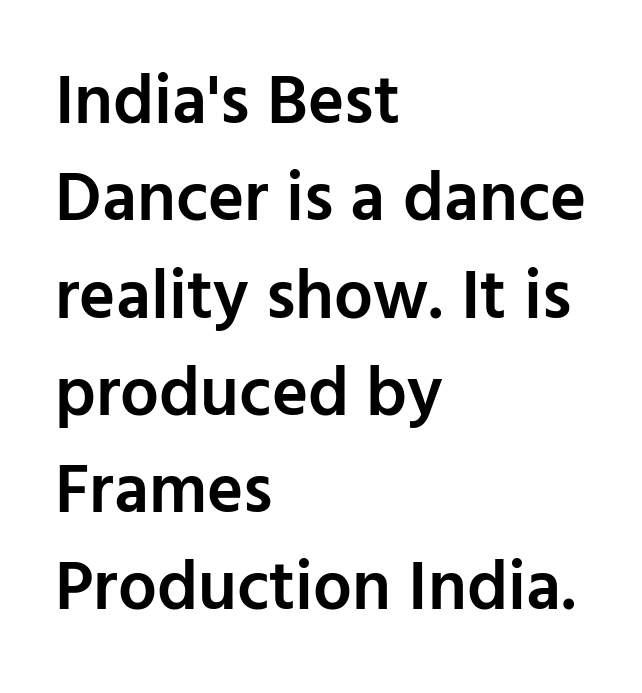
The image shows 69 px semibold sans-serif type, upright; set left-aligned, normal line spacing (1.41x), normal letter spacing, not underlined; low stroke contrast and a medium x-height.
